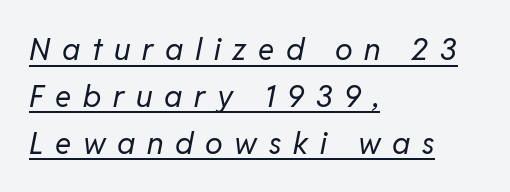
Q: Is the text bold? A: No.
Q: Is the text italic (slanted)? A: Yes, it leans right by about 11 degrees.
Q: Is the text underlined? A: Yes.
Q: How is the paragraph aligned? A: Left-aligned.
Q: Is the spacing between letters normal or unusually wide? A: Unusually wide.
Q: Is the spacing between lines tight, normal or loose? A: Normal.
Q: Width (condensed, normal, or wide)? A: Normal.
Q: Stroke contrast? A: Low.
Q: x-height? A: Medium.
Q: Monospaced? A: No.
